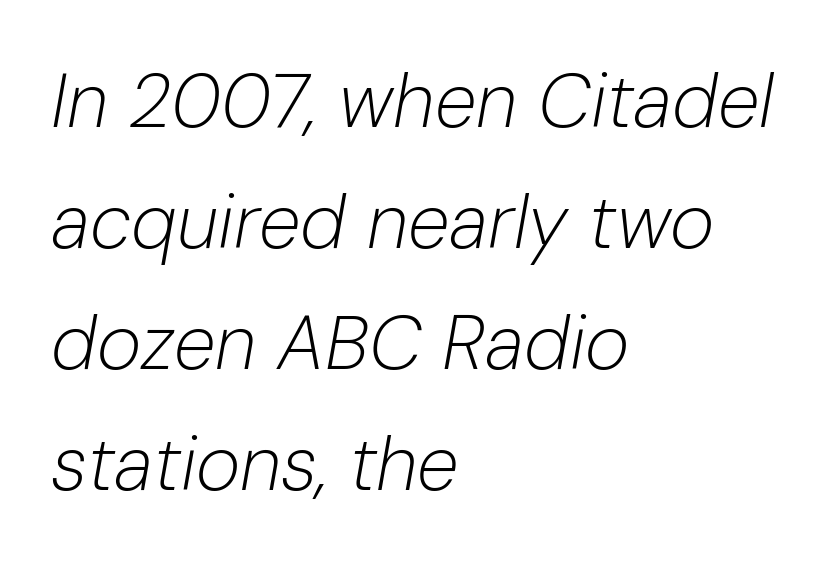
{"italic": "yes", "lean": "right", "slant_degrees": 10, "bold": "no", "weight": "light", "width": "normal", "stroke_contrast": "low", "x_height": "medium", "monospaced": "no", "underline": "no", "align": "left", "line_spacing": "normal", "line_spacing_ratio": 1.59, "letter_spacing": "normal", "letter_spacing_em": 0.0, "glyph_px": 76}
